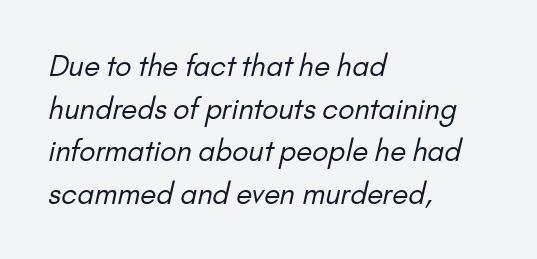
The image shows 29 px regular-weight sans-serif type; set left-aligned, normal line spacing (1.47x), normal letter spacing, not underlined; low stroke contrast and a small x-height.
